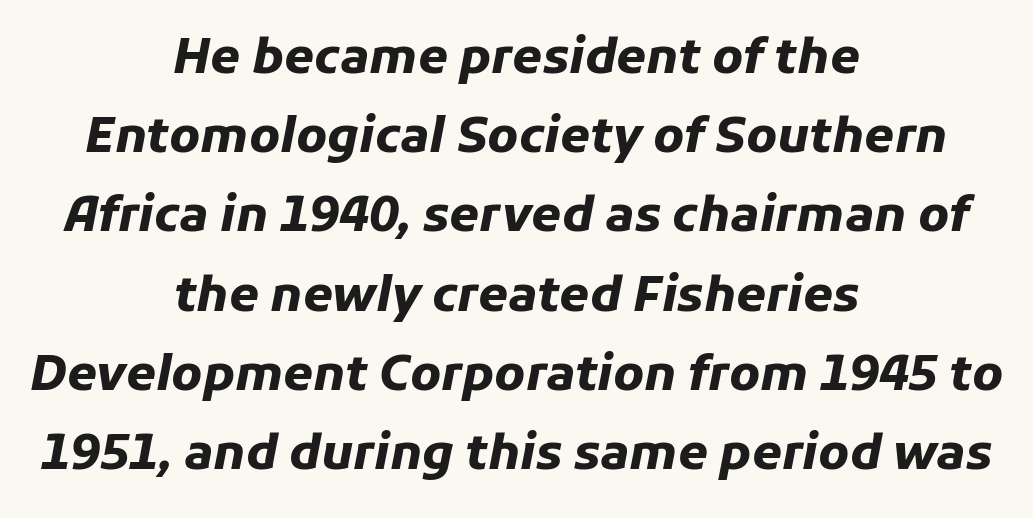
{"italic": "yes", "lean": "right", "slant_degrees": 11, "bold": "yes", "weight": "heavy", "width": "normal", "stroke_contrast": "low", "x_height": "medium", "monospaced": "no", "underline": "no", "align": "center", "line_spacing": "normal", "line_spacing_ratio": 1.65, "letter_spacing": "normal", "letter_spacing_em": 0.0, "glyph_px": 48}
